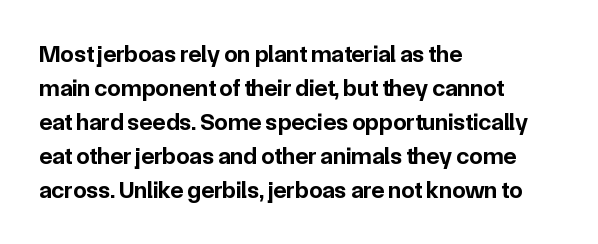
The image shows 24 px bold type, upright; set left-aligned, normal line spacing (1.42x), normal letter spacing, not underlined.
